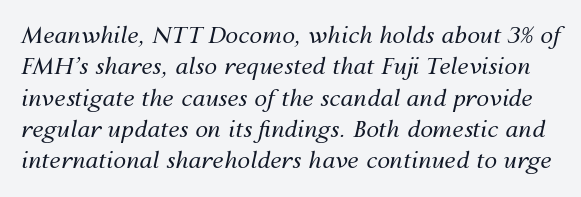
The image shows 23 px text type, italic (leaning right); set normal line spacing (1.36x), normal letter spacing, not underlined.
